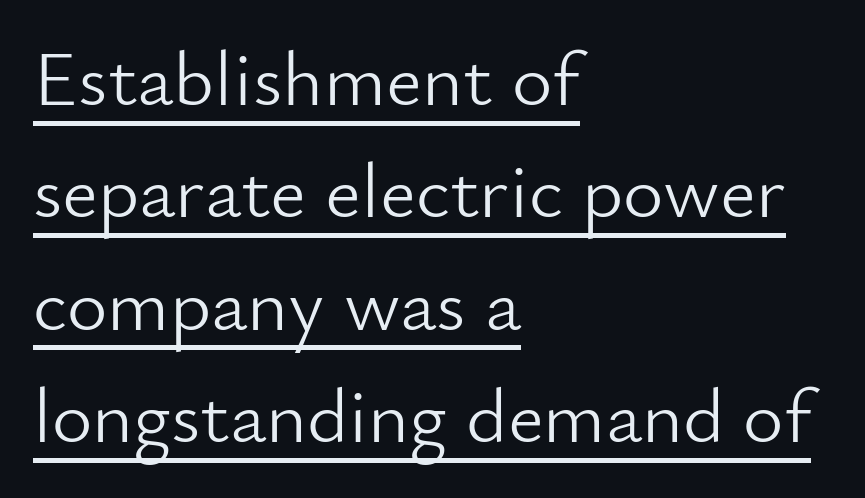
The image shows 78 px light sans-serif type, upright; set left-aligned, normal line spacing (1.44x), normal letter spacing, underlined; low stroke contrast and a small x-height.
